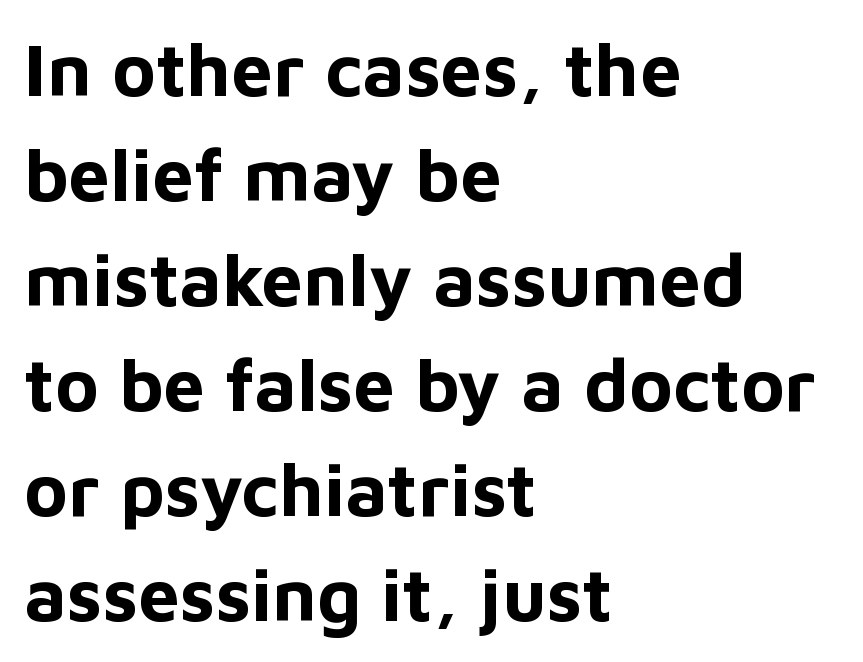
The image shows 74 px bold sans-serif type, upright; set left-aligned, normal line spacing (1.42x), normal letter spacing, not underlined; low stroke contrast and a medium x-height.
